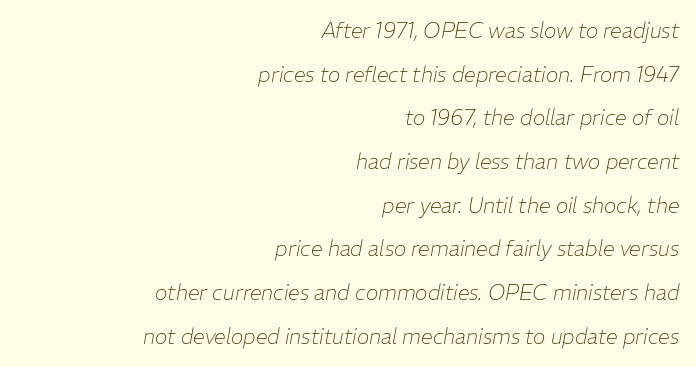
The image shows 21 px text type, italic (leaning right); set right-aligned, loose line spacing (2.08x), normal letter spacing, not underlined.
